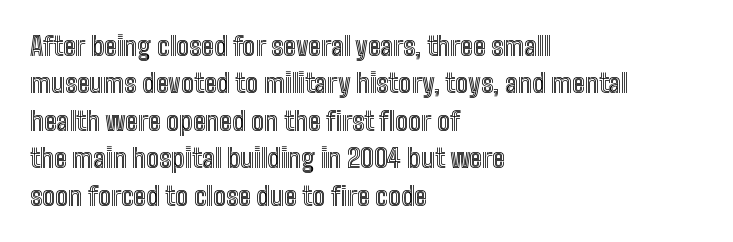
A typesetter would call this zero additional tracking. The string is rendered with underlining switched off. Reading down the block, your eye returns to a fixed left position each line. The lines sit at an ordinary, default distance from one another.
